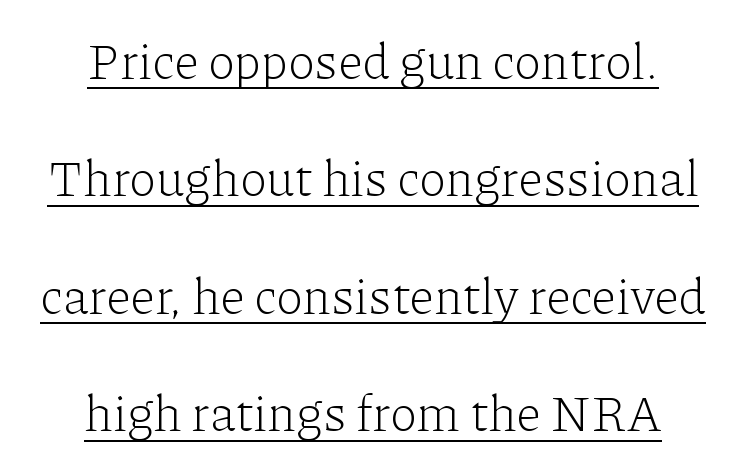
The image shows 50 px light serif type, upright; set centered, loose line spacing (2.35x), normal letter spacing, underlined; low stroke contrast and a medium x-height.
